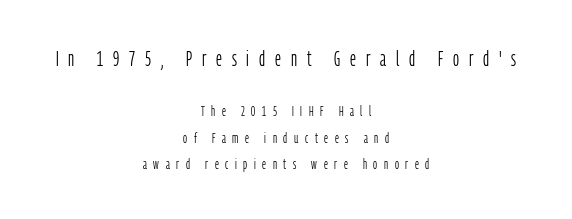
{"italic": "no", "bold": "no", "underline": "no", "align": "center", "line_spacing": "loose", "line_spacing_ratio": 1.91, "letter_spacing": "wide", "letter_spacing_em": 0.47, "larger_block": "first", "size_ratio": 1.5, "glyph_px": 21}
